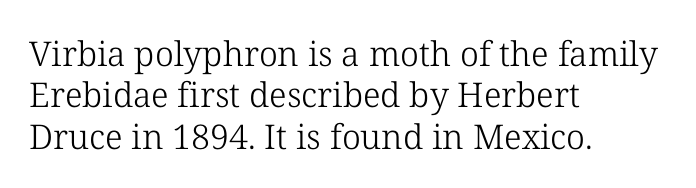
Q: Is the text bold? A: No.
Q: Is the text italic (slanted)? A: No, it is upright.
Q: Is the typeface a serif or a sans-serif typeface? A: Serif.
Q: Is the text underlined? A: No.
Q: How is the paragraph aligned? A: Left-aligned.
Q: Is the spacing between letters normal or unusually wide? A: Normal.
Q: Width (condensed, normal, or wide)? A: Normal.
Q: Stroke contrast? A: Low.
Q: x-height? A: Medium.
Q: Monospaced? A: No.
